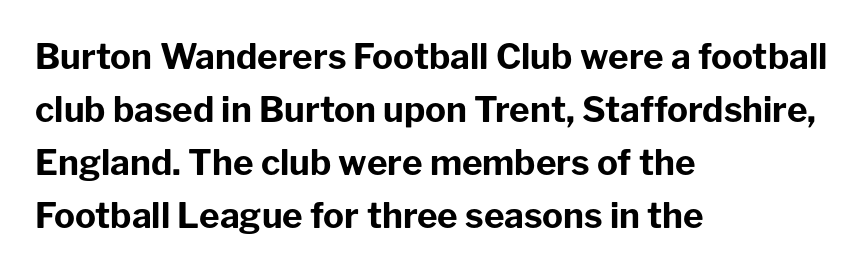
Ordinary non-slanted type is in use. The specimen omits any rule beneath the text block's lines. The typesetting leans heavy: a genuine bold. The letterforms sit shoulder to shoulder at normal distance. The face used here is proportionally spaced, like ordinary book or web type. In CSS terms this would be text-align: left.
